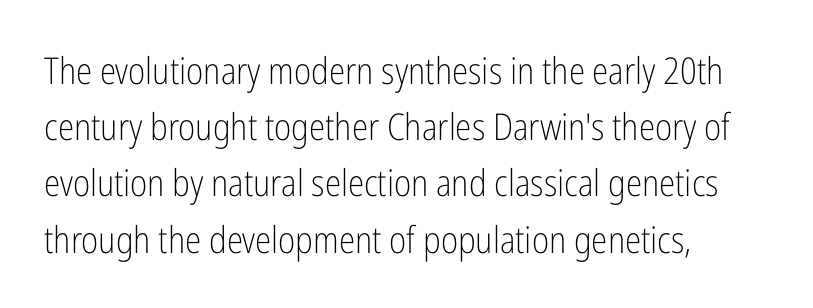
The image shows 37 px light, condensed sans-serif type, upright; set left-aligned, normal line spacing (1.52x), normal letter spacing, not underlined; low stroke contrast and a medium x-height.
